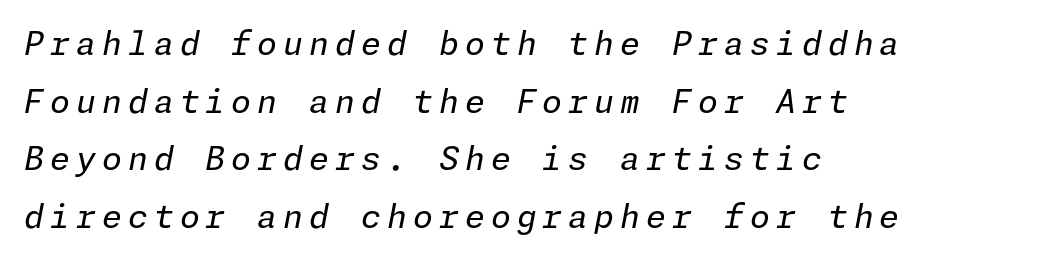
{"italic": "yes", "lean": "right", "slant_degrees": 11, "bold": "no", "weight": "regular", "width": "normal", "stroke_contrast": "low", "x_height": "medium", "underline": "no", "align": "left", "line_spacing_ratio": 1.8, "glyph_px": 32}
